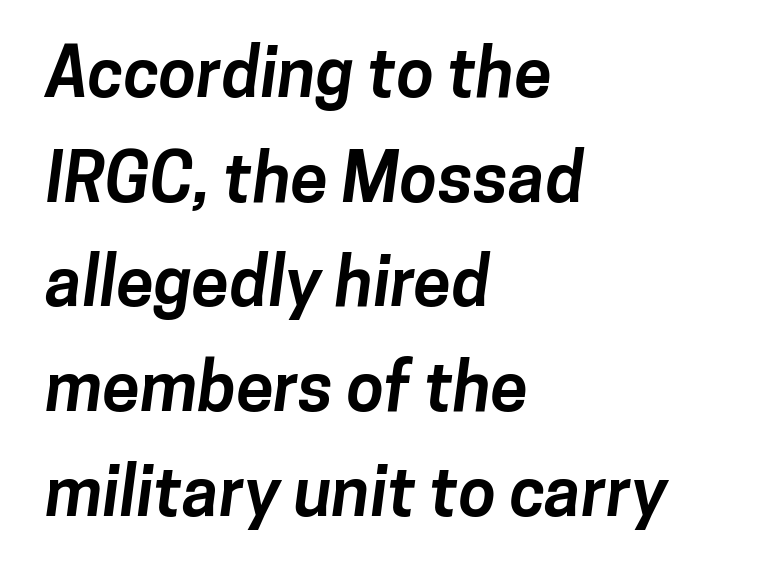
{"serif": "no", "bold": "yes", "weight": "bold", "width": "normal", "stroke_contrast": "low", "x_height": "medium", "monospaced": "no", "underline": "no", "align": "left", "line_spacing": "normal", "line_spacing_ratio": 1.54, "letter_spacing": "normal", "letter_spacing_em": 0.0, "glyph_px": 68}
